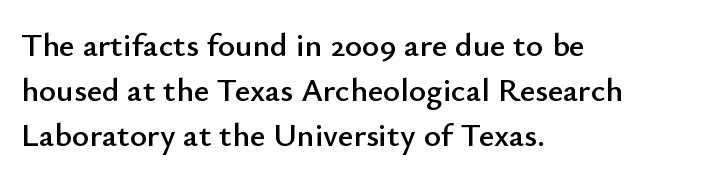
Q: Is the text italic (slanted)? A: No, it is upright.
Q: Is the typeface a serif or a sans-serif typeface? A: Sans-serif.
Q: Is the text underlined? A: No.
Q: How is the paragraph aligned? A: Left-aligned.
Q: Is the spacing between letters normal or unusually wide? A: Normal.
Q: Is the spacing between lines tight, normal or loose? A: Normal.
Q: Width (condensed, normal, or wide)? A: Normal.
Q: Stroke contrast? A: Low.
Q: x-height? A: Small.
Q: Monospaced? A: No.
